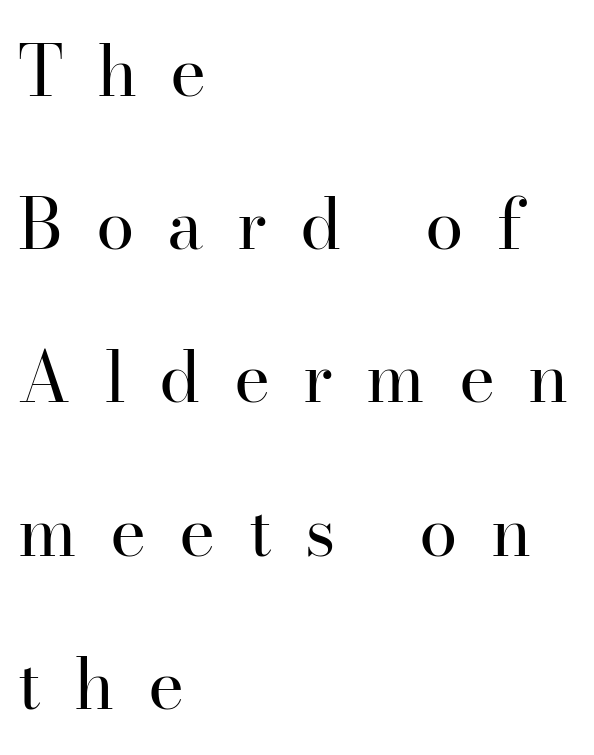
Compared with a typical body face, this is equally light or lighter still. Typographically, this falls in the serif category. The gap between lines stays unmarked. Ascenders rise straight up at ninety degrees. Tracking value appears strongly positive — letters spread wide. Reading down the block, your eye returns to a fixed left position each line.
